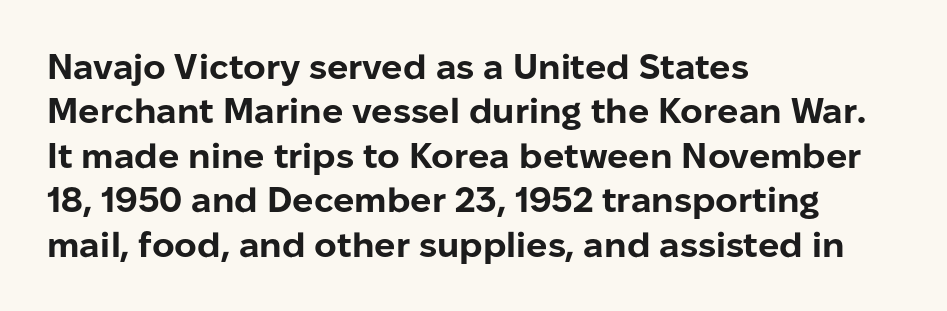
Q: Is the text bold? A: Yes.
Q: Is the text italic (slanted)? A: No, it is upright.
Q: Is the typeface a serif or a sans-serif typeface? A: Sans-serif.
Q: Is the text underlined? A: No.
Q: How is the paragraph aligned? A: Left-aligned.
Q: Is the spacing between letters normal or unusually wide? A: Normal.
Q: Is the spacing between lines tight, normal or loose? A: Normal.
Q: Width (condensed, normal, or wide)? A: Normal.
Q: Stroke contrast? A: Low.
Q: x-height? A: Medium.
Q: Monospaced? A: No.
